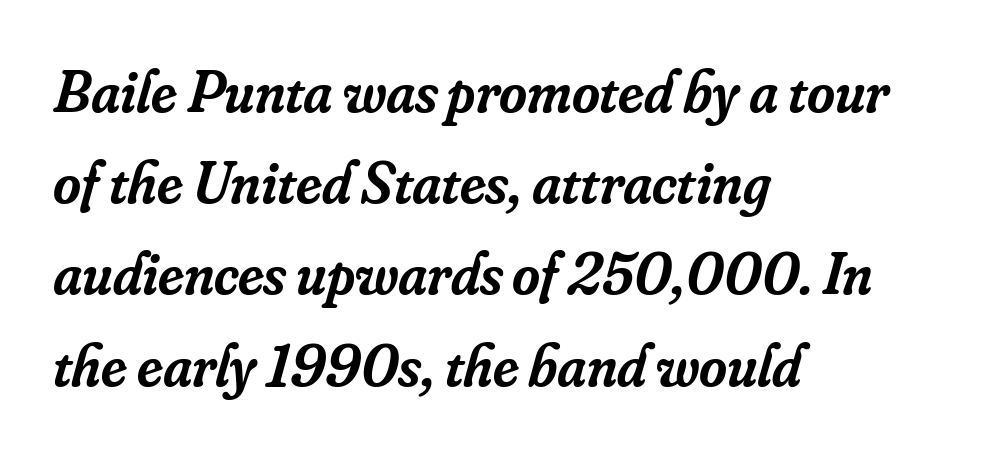
The image shows 60 px semibold serif type, italic (leaning right); set left-aligned, normal line spacing (1.52x), normal letter spacing, not underlined; low stroke contrast and a small x-height.
